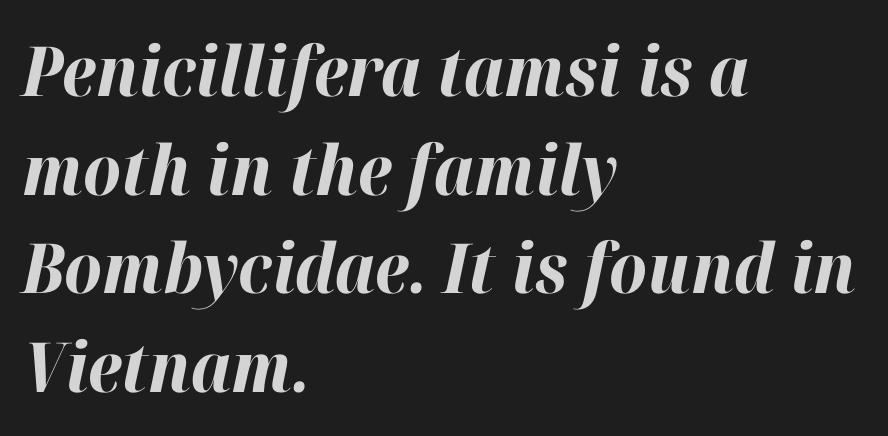
The image shows 69 px bold type, italic (leaning right); set left-aligned, normal line spacing (1.43x), normal letter spacing, not underlined; high stroke contrast and a medium x-height.
